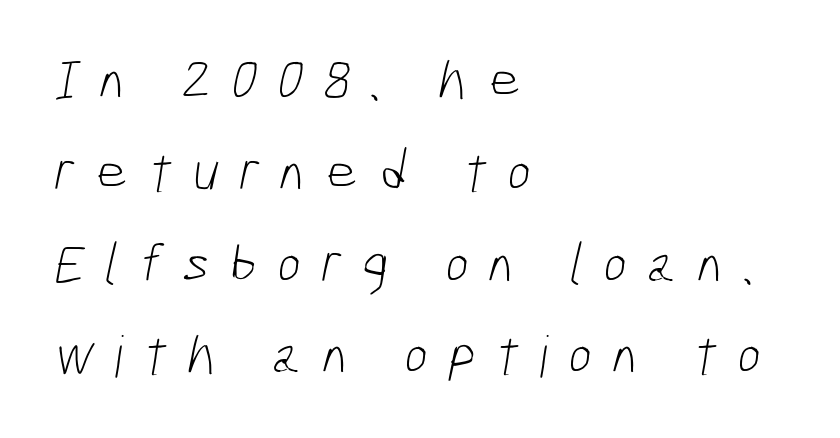
Type without underlining. Heaviness? Minimal to ordinary, like unemphasized prose. Horizontal bands of white between lines are of average thickness. Observe the absence of serifs on each vertical stroke in this sample. In CSS terms this would be text-align: left. Looks like regular typesetting: each glyph gets only the width it needs.
